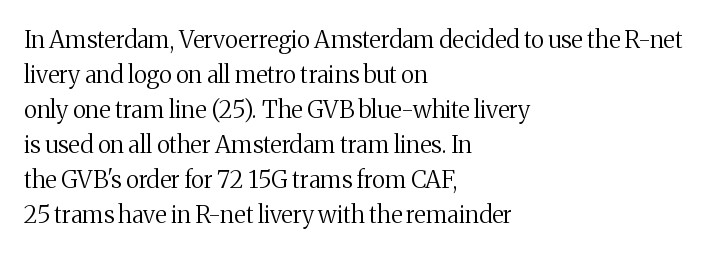
{"italic": "no", "bold": "no", "underline": "no", "align": "left", "line_spacing": "normal", "line_spacing_ratio": 1.46, "letter_spacing": "normal", "letter_spacing_em": 0.0, "glyph_px": 24}
